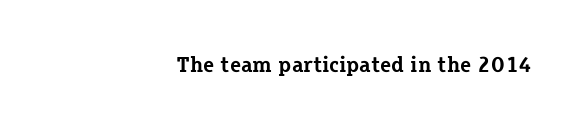
{"italic": "no", "bold": "yes", "underline": "no", "align": "right", "letter_spacing": "normal", "letter_spacing_em": 0.0, "glyph_px": 22}
